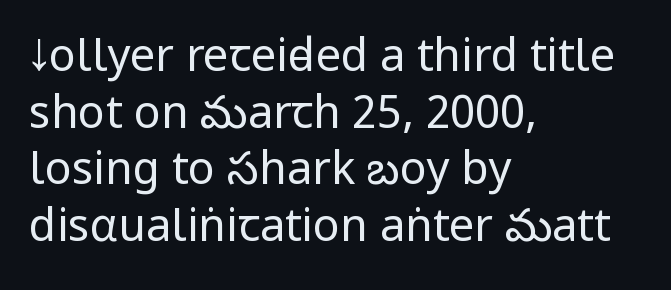
The paragraph shown leans on its left margin. Vertical spacing — default. The baseline area is clear. These lines are composed in type without serifs.
